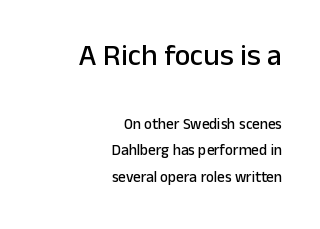
The image shows 30 px sans-serif type, upright; set right-aligned, line spacing 1.76x, normal letter spacing, not underlined; the first (top) block is 2.0x larger; low stroke contrast and a medium x-height.
